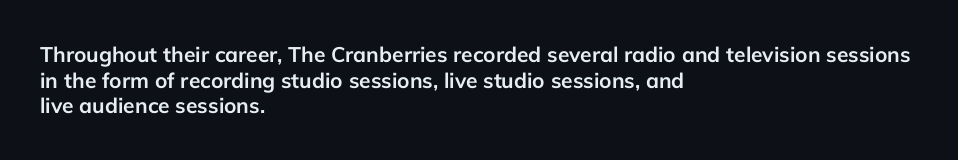
Q: Is the text bold? A: Yes.
Q: Is the text italic (slanted)? A: No, it is upright.
Q: Is the text underlined? A: No.
Q: How is the paragraph aligned? A: Left-aligned.
Q: Is the spacing between letters normal or unusually wide? A: Normal.
